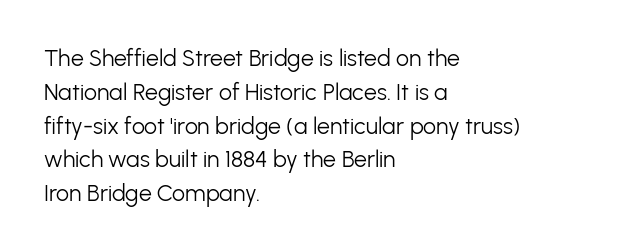
Just letters on the line, the space beneath them empty. Evenly set lines give the paragraph a standard silhouette. Heft: none added — not bold. Notice how the passage keeps a crisp vertical edge on the left only. No extra tracking has been applied to these lines. A roman cut, with each character standing at attention.
